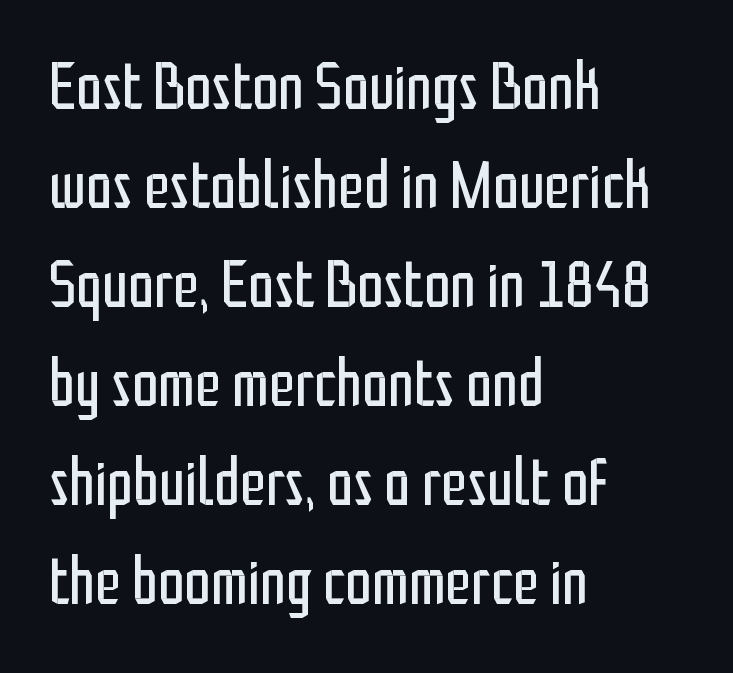
{"serif": "no", "italic": "no", "bold": "no", "weight": "regular", "width": "condensed", "stroke_contrast": "low", "x_height": "medium", "monospaced": "no", "underline": "no", "align": "left", "line_spacing": "normal", "line_spacing_ratio": 1.5, "letter_spacing": "normal", "letter_spacing_em": 0.0, "glyph_px": 66}
